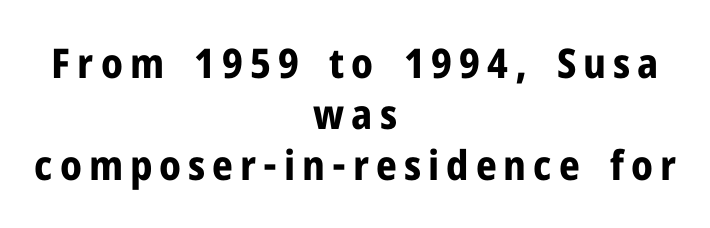
{"serif": "no", "italic": "no", "bold": "yes", "weight": "bold", "width": "normal", "stroke_contrast": "low", "x_height": "medium", "monospaced": "no", "underline": "no", "align": "center", "line_spacing": "normal", "line_spacing_ratio": 1.25, "glyph_px": 41}
